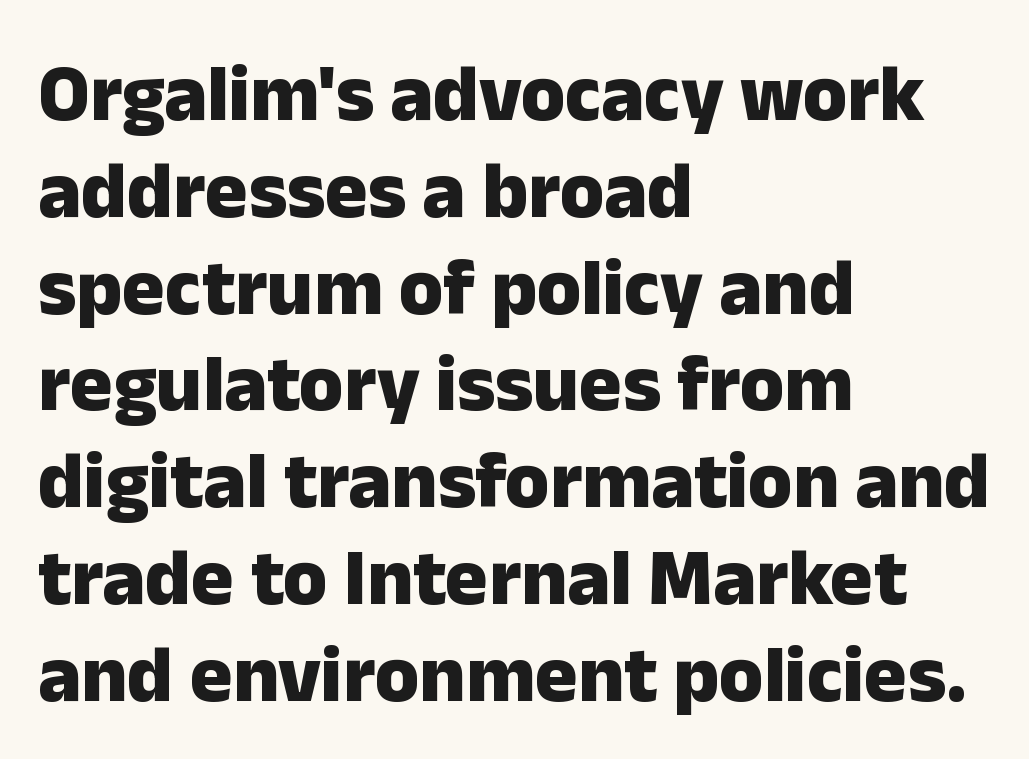
Teacher's note: observe the even left margin — that is flush-left alignment. Italic? Not at all — the glyphs are vertical. Grotesque or geometric, the face here clearly has no serifs. These lines keep a tight, regular rhythm from letter to letter. The passage shown is typed in a proportional face where columns would drift.
